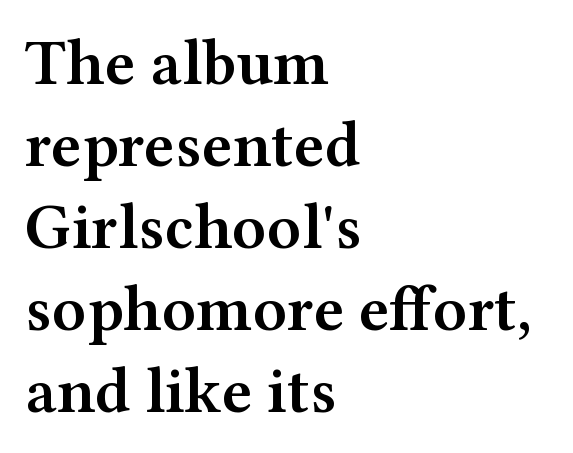
{"serif": "yes", "italic": "no", "bold": "semi", "weight": "semibold", "width": "wide", "stroke_contrast": "medium", "x_height": "medium", "monospaced": "no", "underline": "no", "align": "left", "line_spacing": "normal", "line_spacing_ratio": 1.26, "letter_spacing": "normal", "letter_spacing_em": 0.0, "glyph_px": 65}
